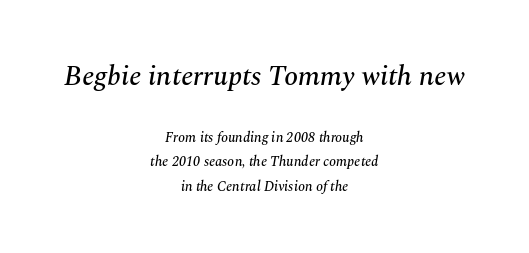
{"serif": "yes", "italic": "yes", "lean": "right", "slant_degrees": 10, "width": "normal", "stroke_contrast": "medium", "x_height": "medium", "monospaced": "no", "underline": "no", "align": "center", "line_spacing_ratio": 1.76, "letter_spacing": "normal", "letter_spacing_em": 0.0, "larger_block": "first", "size_ratio": 2.0, "glyph_px": 28}
